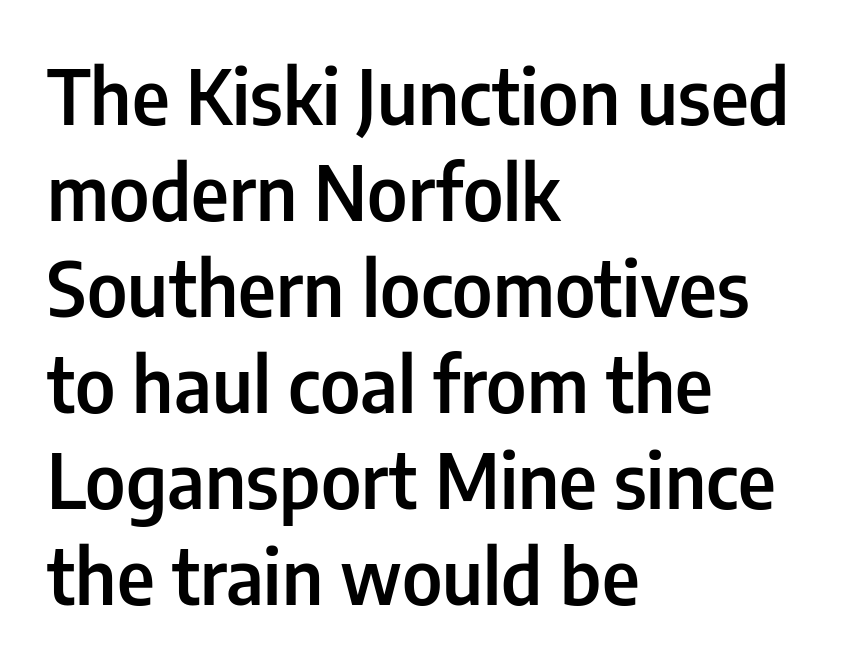
Q: Is the text bold? A: Semi-bold.
Q: Is the text italic (slanted)? A: No, it is upright.
Q: Is the typeface a serif or a sans-serif typeface? A: Sans-serif.
Q: Is the text underlined? A: No.
Q: How is the paragraph aligned? A: Left-aligned.
Q: Is the spacing between letters normal or unusually wide? A: Normal.
Q: Is the spacing between lines tight, normal or loose? A: Normal.
Q: Width (condensed, normal, or wide)? A: Condensed.
Q: Stroke contrast? A: Low.
Q: x-height? A: Medium.
Q: Monospaced? A: No.
